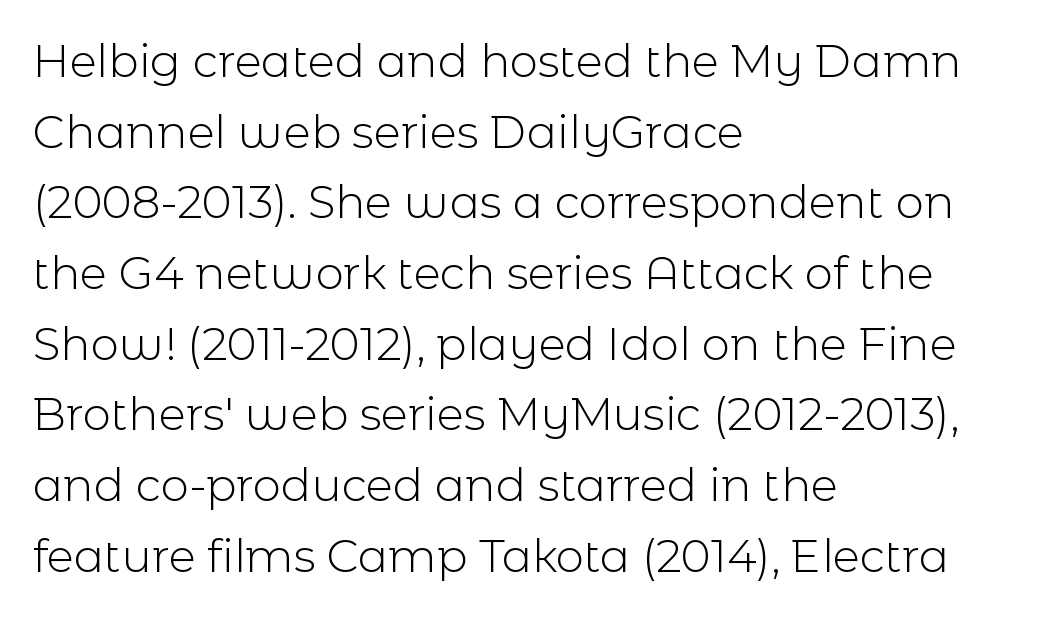
The image shows 45 px light sans-serif type, upright; set left-aligned, normal line spacing (1.57x), normal letter spacing, not underlined; a medium x-height.
